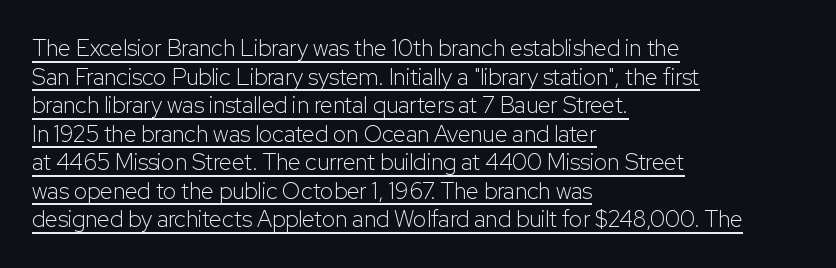
The image shows 23 px text type, upright; set left-aligned, line spacing 1.24x, normal letter spacing, underlined.
